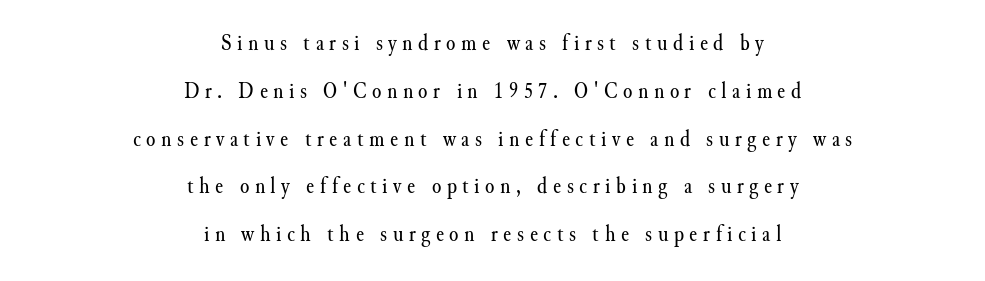
{"italic": "no", "bold": "no", "underline": "no", "align": "center", "line_spacing": "loose", "line_spacing_ratio": 1.99, "letter_spacing": "wide", "letter_spacing_em": 0.23, "glyph_px": 24}
